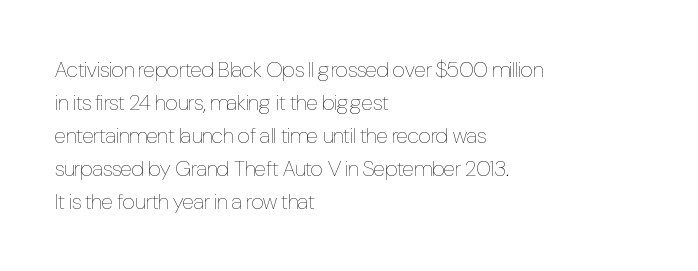
The image shows 22 px text type, upright; set left-aligned, normal line spacing (1.5x), normal letter spacing, not underlined.
